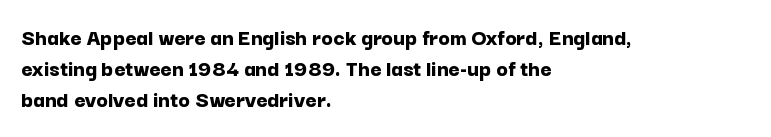
The image shows 24 px bold type, upright; set left-aligned, normal line spacing (1.3x), normal letter spacing, not underlined.
